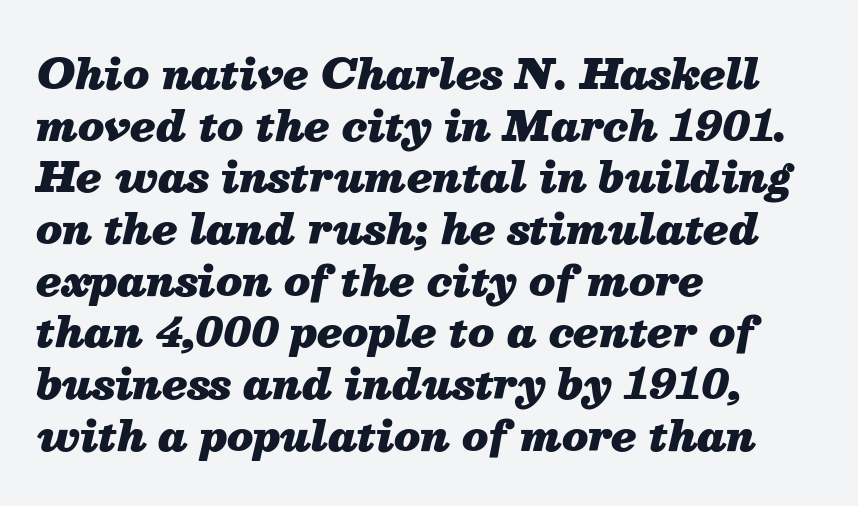
The image shows 41 px heavy type, italic (leaning right); set left-aligned, normal line spacing (1.26x), normal letter spacing, not underlined; medium stroke contrast and a medium x-height.
